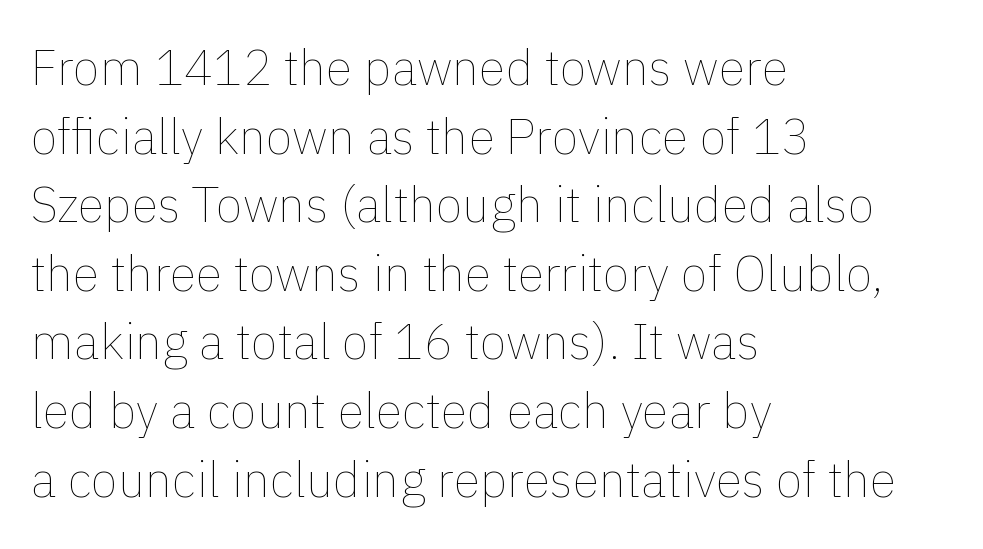
Notice how the stems are strictly vertical — no italics here. Do the characters align in a grid? No, the font is proportional. These lines sit exactly where default settings would place them. Casual observation: everything's shoved over to the left.
